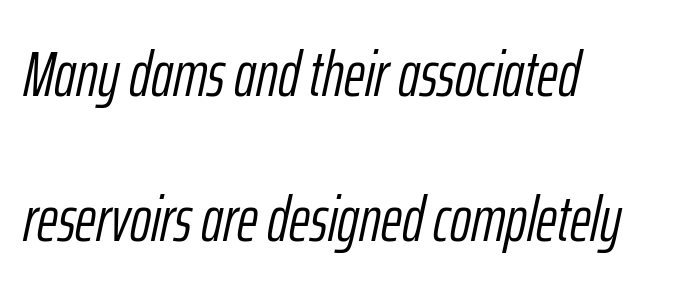
Q: Is the text bold? A: No.
Q: Is the text italic (slanted)? A: Yes, it leans right by about 12 degrees.
Q: Is the text underlined? A: No.
Q: How is the paragraph aligned? A: Left-aligned.
Q: Is the spacing between letters normal or unusually wide? A: Normal.
Q: Is the spacing between lines tight, normal or loose? A: Loose.
Q: Width (condensed, normal, or wide)? A: Condensed.
Q: Stroke contrast? A: Low.
Q: x-height? A: Medium.
Q: Monospaced? A: No.
